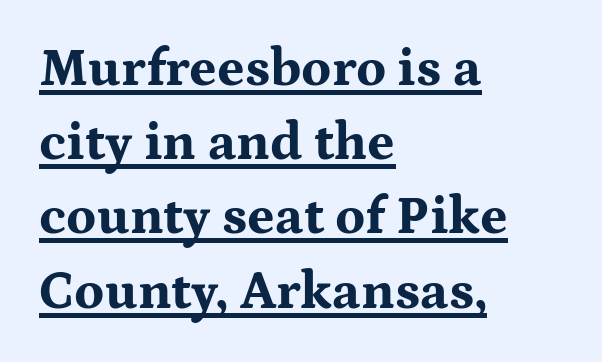
Each line starts at the same left margin while the right side varies. Tracking here is standard; glyphs follow each other at the usual distance. What's the leading like? Ordinary, nothing unusual. The passage shown is underscored from start to finish. I'd describe the lettering as bold — thick and assertive.
